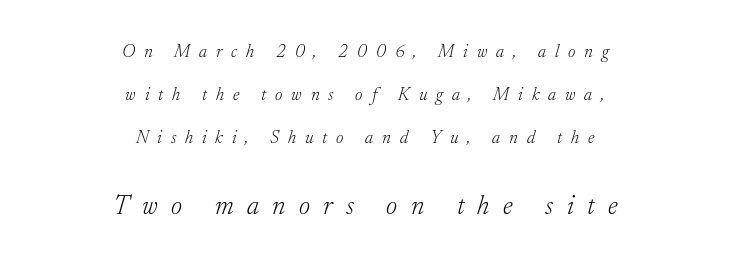
Q: Is the text bold? A: No.
Q: Is the text italic (slanted)? A: Yes, it leans right by about 17 degrees.
Q: Is the text underlined? A: No.
Q: How is the paragraph aligned? A: Centered.
Q: Is the spacing between letters normal or unusually wide? A: Unusually wide.
Q: Is the spacing between lines tight, normal or loose? A: Loose.
Q: Which block of text is set in a larger size, the first (top) or the second (bottom)? A: The second (bottom) one.
